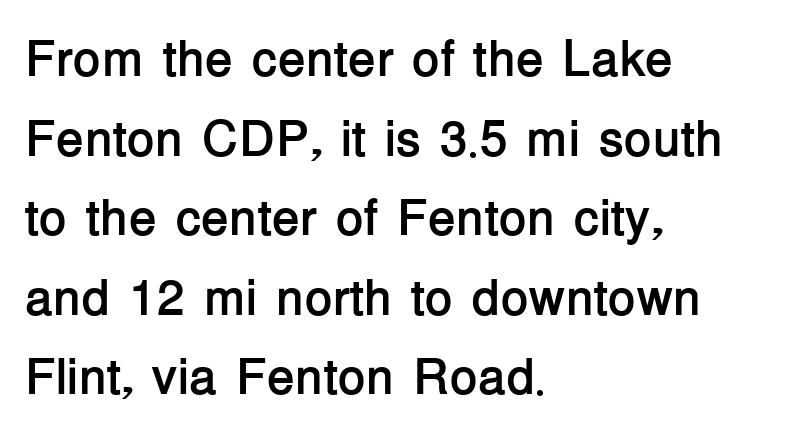
The image shows 51 px semibold sans-serif type, upright; set left-aligned, normal line spacing (1.56x), normal letter spacing, not underlined; low stroke contrast and a medium x-height.
